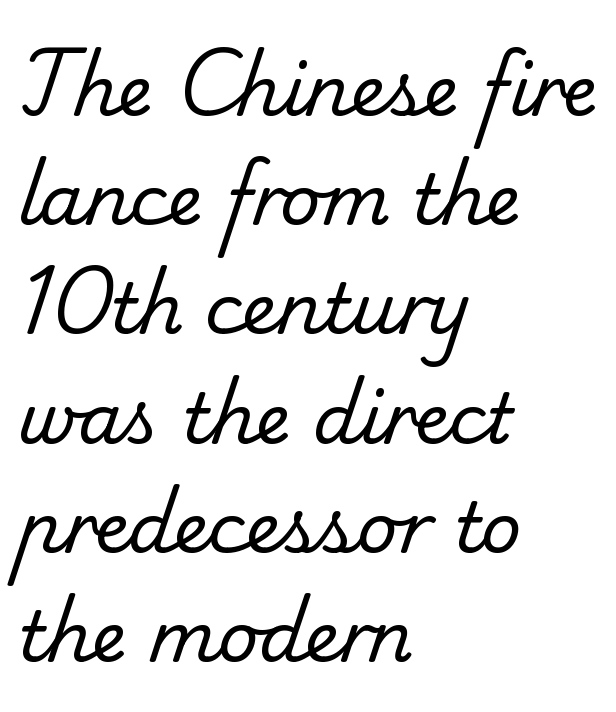
Q: Is the text bold? A: No.
Q: Is the typeface a serif or a sans-serif typeface? A: Serif.
Q: Is the text underlined? A: No.
Q: How is the paragraph aligned? A: Left-aligned.
Q: Is the spacing between letters normal or unusually wide? A: Normal.
Q: Is the spacing between lines tight, normal or loose? A: Normal.
Q: Width (condensed, normal, or wide)? A: Normal.
Q: Stroke contrast? A: Low.
Q: x-height? A: Small.
Q: Monospaced? A: No.
